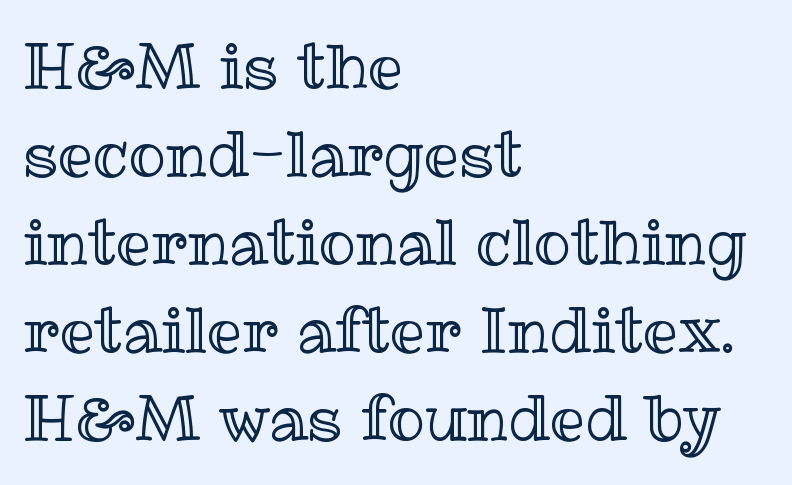
The image shows 62 px text type, upright; set left-aligned, normal line spacing (1.42x), normal letter spacing, not underlined; a medium x-height.
